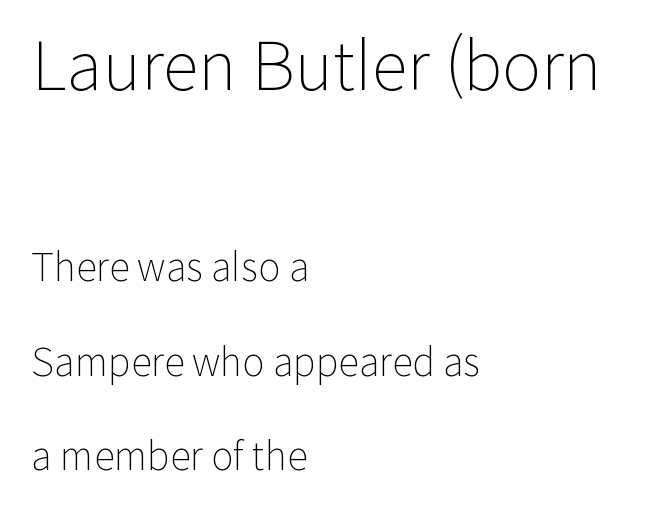
Horizontal alignment here is leftward, the default for most running prose. The strokes carry an ordinary text weight at most. Serif or sans? Sans — the stroke terminals are bare. The passage shown begins with its larger block and ends with its smaller one. Check under the words: just untouched page. The type sits square on the baseline with zero lean.
